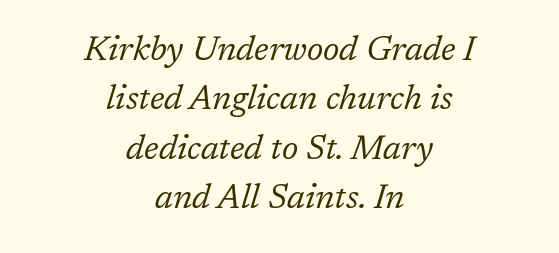
The image shows 34 px regular-weight serif type, italic (leaning right); set centered, normal line spacing (1.45x), normal letter spacing, not underlined; low stroke contrast and a medium x-height.
